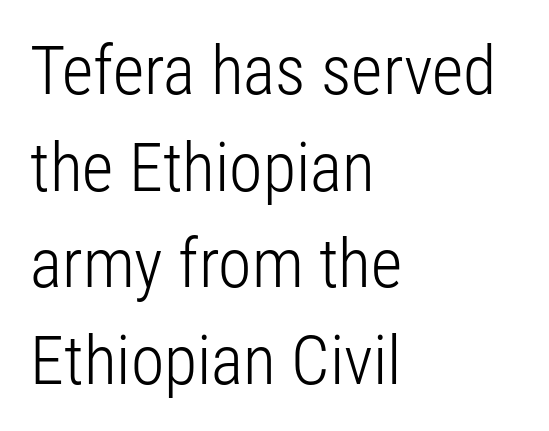
Q: Is the text bold? A: No.
Q: Is the text italic (slanted)? A: No, it is upright.
Q: Is the typeface a serif or a sans-serif typeface? A: Sans-serif.
Q: Is the text underlined? A: No.
Q: How is the paragraph aligned? A: Left-aligned.
Q: Is the spacing between letters normal or unusually wide? A: Normal.
Q: Is the spacing between lines tight, normal or loose? A: Normal.
Q: Width (condensed, normal, or wide)? A: Condensed.
Q: Stroke contrast? A: Low.
Q: x-height? A: Medium.
Q: Monospaced? A: No.
